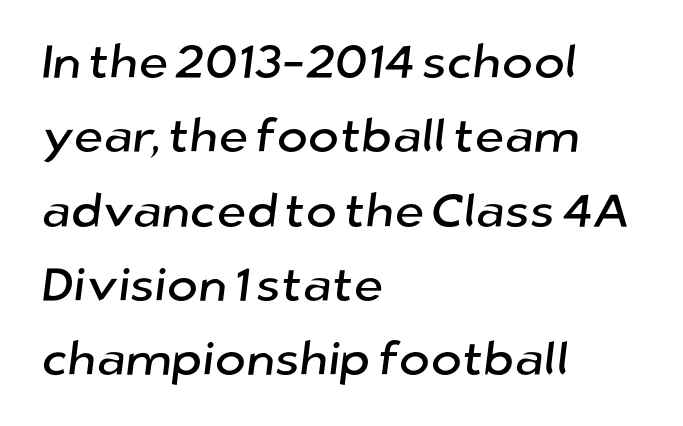
The image shows 47 px sans-serif type; set left-aligned, normal line spacing (1.58x), normal letter spacing, not underlined; low stroke contrast and a medium x-height.
